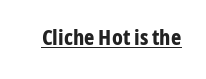
Q: Is the text bold? A: Yes.
Q: Is the text italic (slanted)? A: No, it is upright.
Q: Is the text underlined? A: Yes.
Q: Is the spacing between letters normal or unusually wide? A: Normal.
